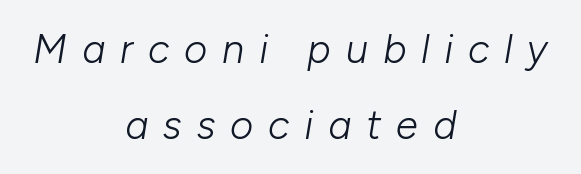
{"italic": "yes", "lean": "right", "slant_degrees": 10, "bold": "no", "weight": "light", "width": "normal", "stroke_contrast": "low", "x_height": "medium", "monospaced": "no", "underline": "no", "align": "center", "line_spacing_ratio": 1.89, "letter_spacing": "wide", "letter_spacing_em": 0.37, "glyph_px": 40}
